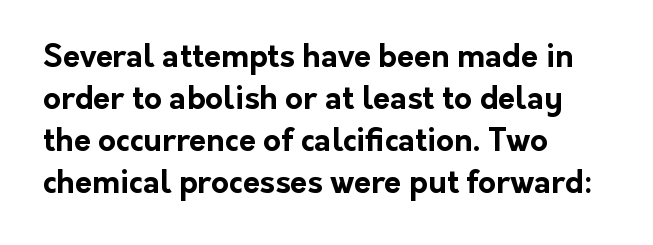
You can tell it's not italic because the verticals are truly vertical. The rows are spaced the way most documents space them. The type is set solid horizontally, with unmodified tracking. Clear beneath every line of the passage.
